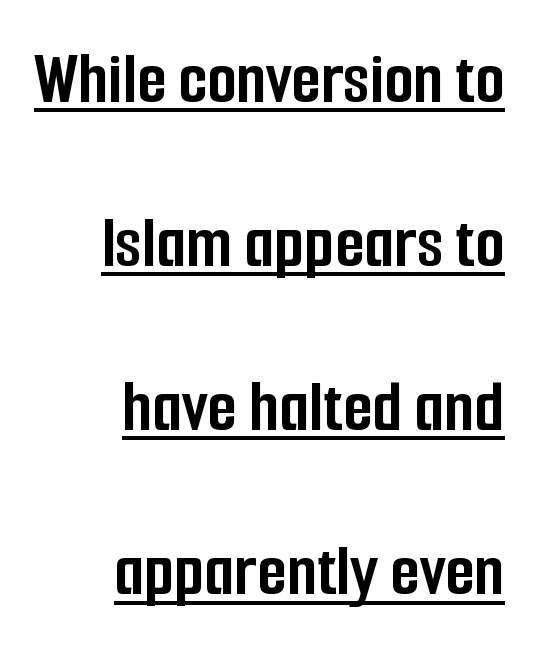
The image shows 76 px semibold, condensed sans-serif type, upright; set right-aligned, loose line spacing (2.16x), normal letter spacing, underlined; low stroke contrast and a medium x-height.
